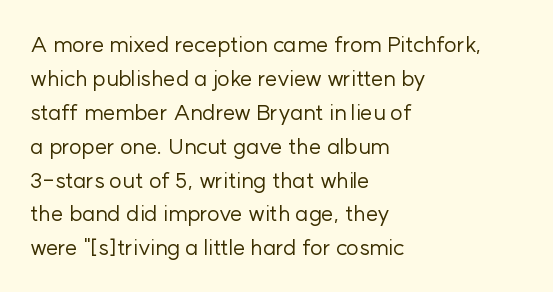
These lines stack with their left ends in a neat column. Any mark beneath the type? The region is blank. Short note: letters normally spaced. The type sits square on the baseline with zero lean.
